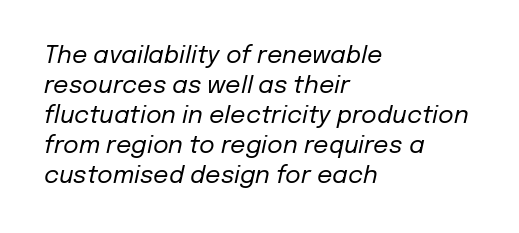
The image shows 24 px text type, italic (leaning right); set left-aligned, normal line spacing (1.25x), normal letter spacing, not underlined.
